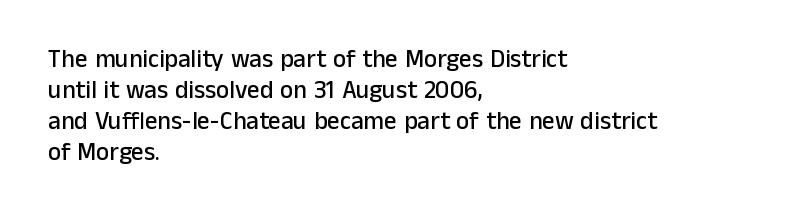
Clear beneath every line of the passage. Is the block centered? No — it sits flush against the left margin. Observe the ordinary spacing: letters are neighbours, not strangers. The letters stand upright; this is a roman face.
